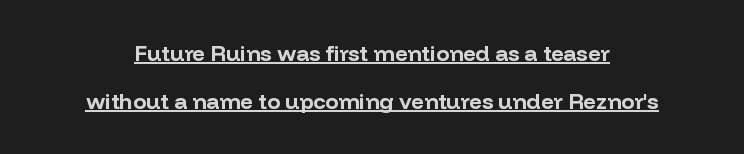
Quick note: interline space is abundant. The type sits square on the baseline with zero lean. Pretty heavy lettering here — definitely bold. Tracking value appears to be zero — textbook default spacing. These characters rest on top of a visible drawn line.
